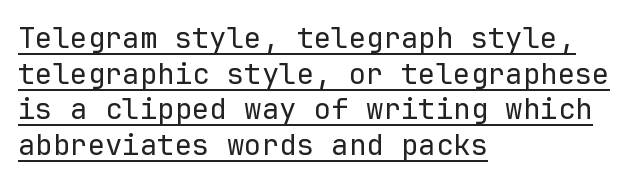
The image shows 29 px regular-weight sans-serif type, upright, monospaced; set left-aligned, line spacing 1.23x, normal letter spacing, underlined; low stroke contrast and a medium x-height.
